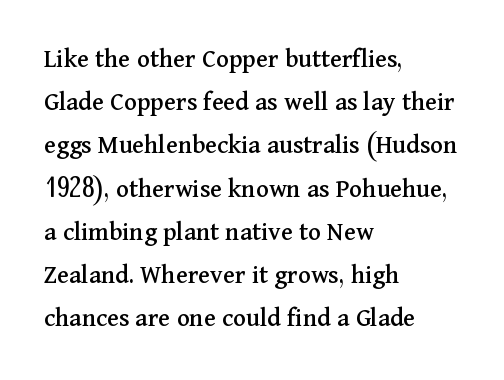
Anything drawn beneath the words? Only blank space. In terms of letterspacing, this is plain default setting. No italicization has been applied; the sample stays upright. The block of text has a typical density, with ordinary space between rows. Horizontal alignment here is leftward, the default for most running prose.
